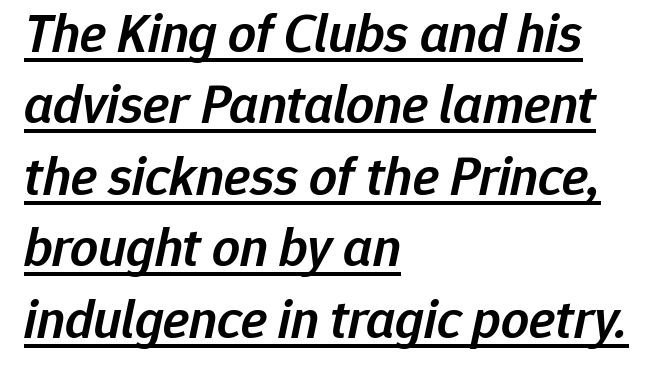
Varying glyph widths throughout — classic text-font behaviour. As a designer I'd log this as weight 600, semibold. If you drew a ruler down the left edge, every line would touch it. No extra tracking has been applied to these lines. Yep, that's italic — everything's leaning. The leading is moderate, giving the passage an even texture.
